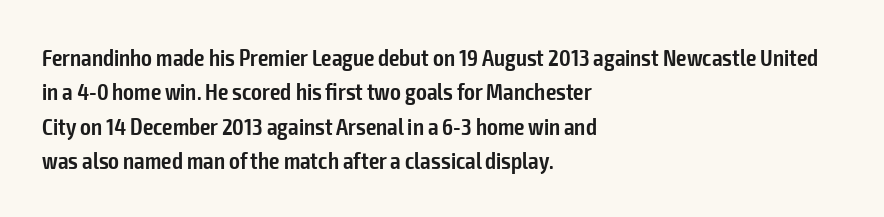
The image shows 23 px text type, upright; set left-aligned, normal line spacing (1.5x), normal letter spacing, not underlined.
